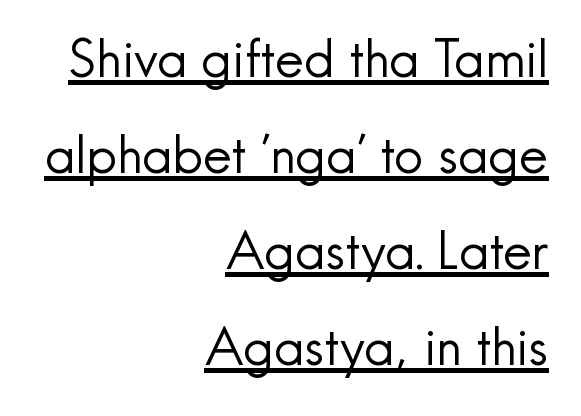
Posture: straight, roman, zero tilt. Looks like regular typesetting: each glyph gets only the width it needs. The lettering is marked with a stroke running underneath it. All the whitespace from short lines collects on the left. The face looks like a standard text weight, possibly lighter.
